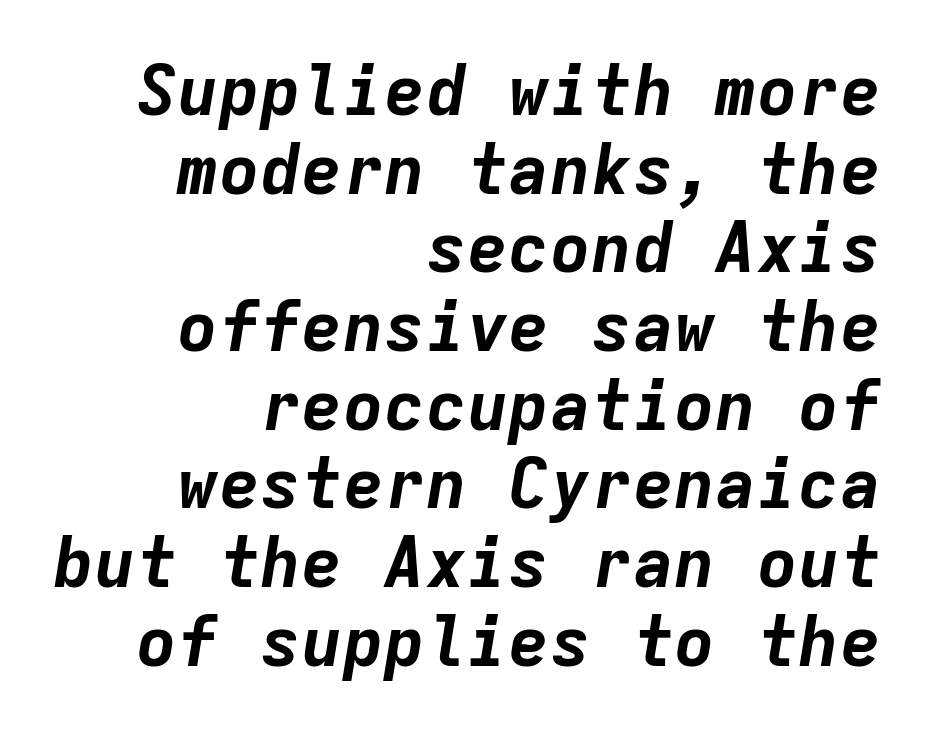
{"italic": "yes", "lean": "right", "slant_degrees": 9, "bold": "yes", "weight": "bold", "width": "normal", "stroke_contrast": "low", "x_height": "medium", "monospaced": "yes", "underline": "no", "align": "right", "line_spacing": "tight", "line_spacing_ratio": 1.14, "letter_spacing": "normal", "letter_spacing_em": 0.0, "glyph_px": 69}
